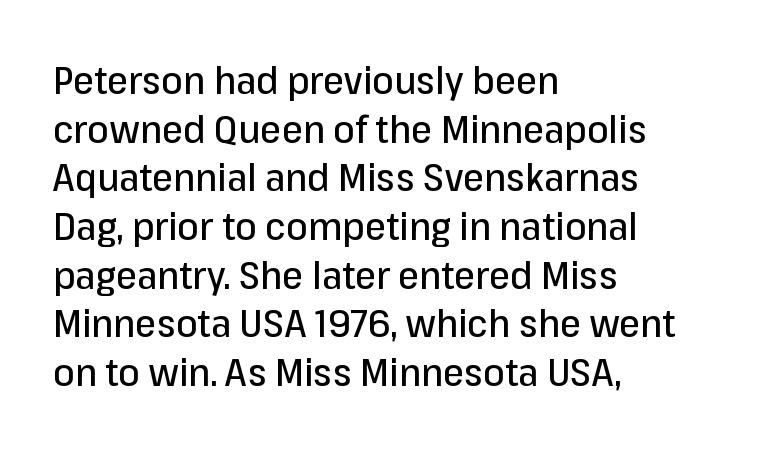
The image shows 38 px sans-serif type, upright; set left-aligned, normal line spacing (1.28x), normal letter spacing, not underlined; low stroke contrast and a medium x-height.
